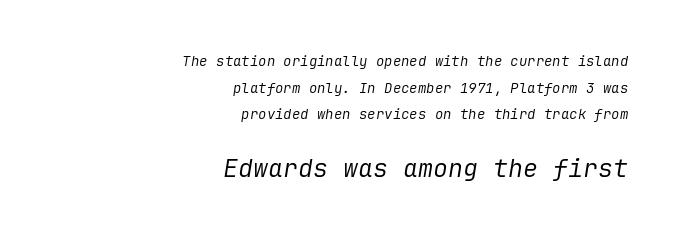
Unmarked baselines from the first word to the last. The whole block is typeset with a tilt. Reading top to bottom, the characters get bigger at the block break. Casual observation: everything's shoved over to the right. The rendering uses a large line-height, opening up the rows. The horizontal fit of the characters is conventional and even.
